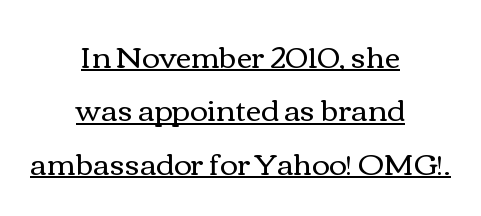
The compositor balanced each line on the midline. Stem width sits at or under what a default text font uses. If you drew a line through each stem, it would be perfectly vertical. Somebody hit Ctrl+U on this one — the words are underlined. Do the characters align in a grid? No, the font is proportional. Tracking value appears to be zero — textbook default spacing.
